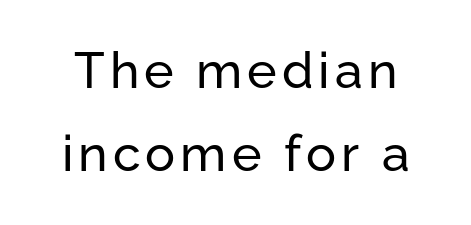
The face used here is a sans, in the tradition of grotesques and geometrics. Do the letters lean? They stand straight. The passage shown is typed in a proportional face where columns would drift. Unmarked baselines from the first word to the last. The leading is moderate, giving the passage an even texture.
